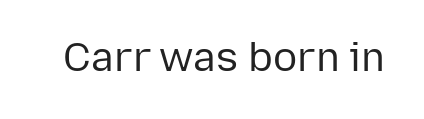
The image shows 40 px regular-weight sans-serif type, upright; set normal letter spacing, not underlined; low stroke contrast and a medium x-height.
